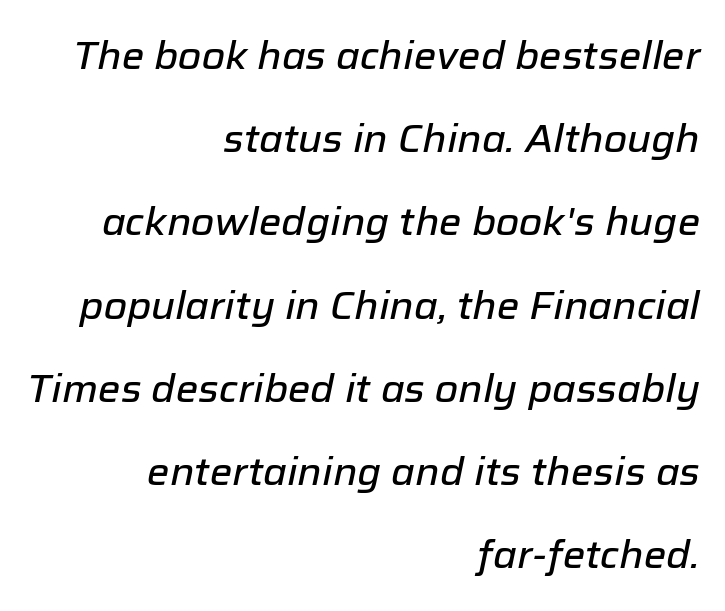
The text block is weighted toward the right margin, trailing off unevenly leftward. Characters follow at the spacing the type designer built in. The rendering uses natural spacing where letterforms have individual widths. The line-height multiplier appears high, well above default. Bare-footed words on every line. Every character sits at an angle, as italics do.
